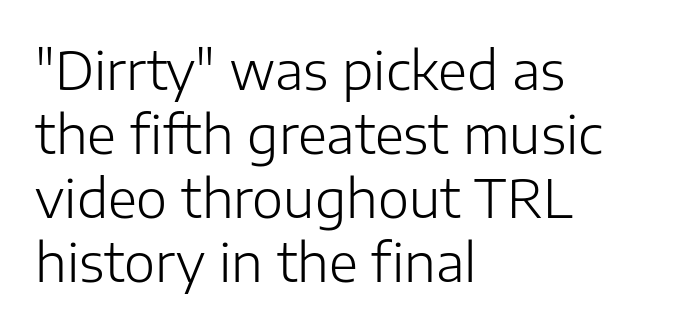
The strip under each line holds only bare page. A typesetter would call this proportional, since set widths differ per character. This is not heavy type; no bold has been used. The paragraph shown leans on its left margin.
